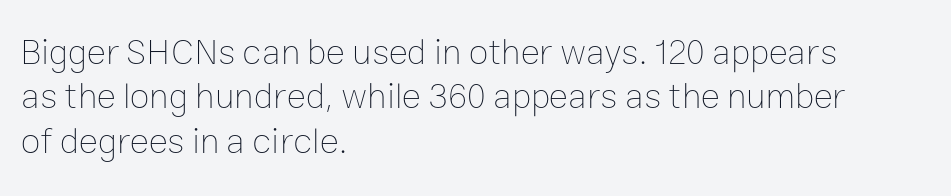
In terms of letterspacing, this is plain default setting. Posture: straight, roman, zero tilt. The specimen omits any rule beneath the text block's lines. Does the copy run flush right? No — it runs flush left. A typesetter would call this proportional, since set widths differ per character. The typesetting does not lean heavy: it is not bold.
